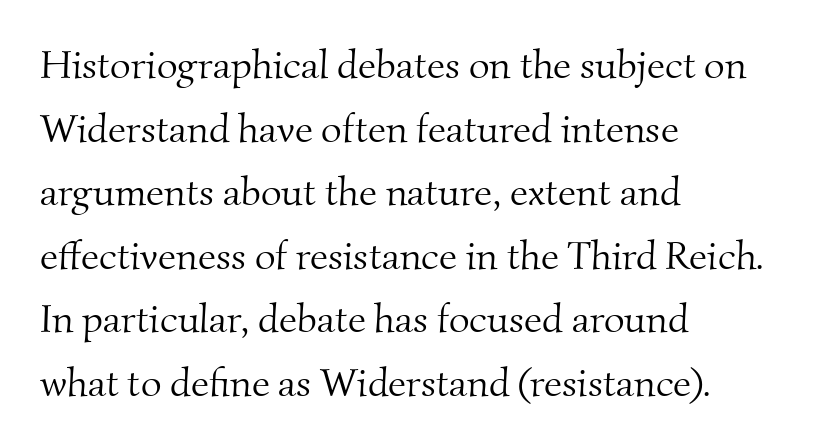
Q: Is the text bold? A: No.
Q: Is the typeface a serif or a sans-serif typeface? A: Serif.
Q: Is the text underlined? A: No.
Q: How is the paragraph aligned? A: Left-aligned.
Q: Is the spacing between letters normal or unusually wide? A: Normal.
Q: Is the spacing between lines tight, normal or loose? A: Normal.
Q: Width (condensed, normal, or wide)? A: Normal.
Q: Stroke contrast? A: Medium.
Q: x-height? A: Small.
Q: Monospaced? A: No.
